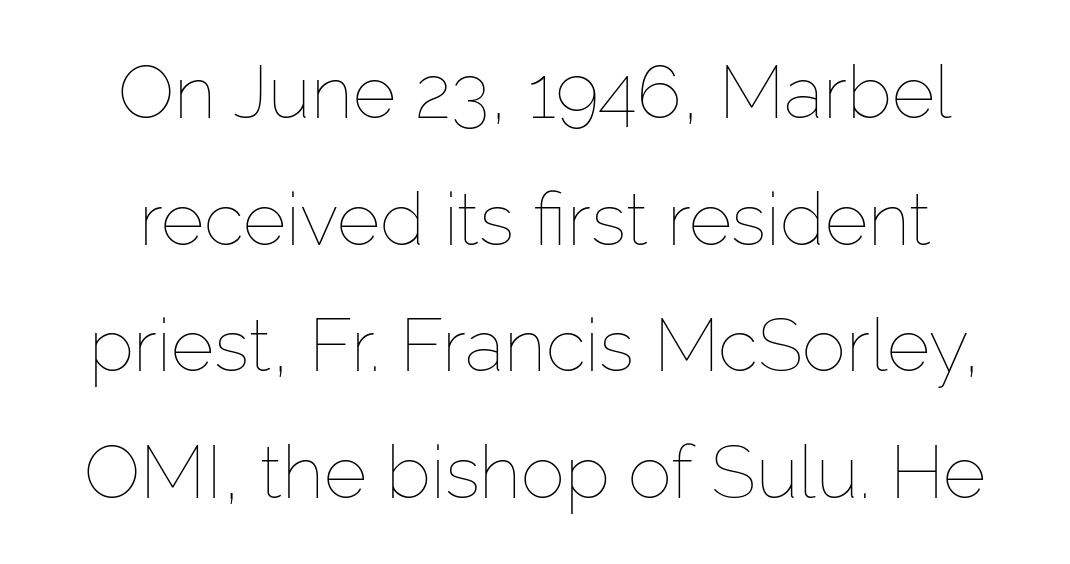
Q: Is the text bold? A: No.
Q: Is the text italic (slanted)? A: No, it is upright.
Q: Is the text underlined? A: No.
Q: Is the spacing between letters normal or unusually wide? A: Normal.
Q: Width (condensed, normal, or wide)? A: Normal.
Q: Stroke contrast? A: Low.
Q: x-height? A: Medium.
Q: Monospaced? A: No.
